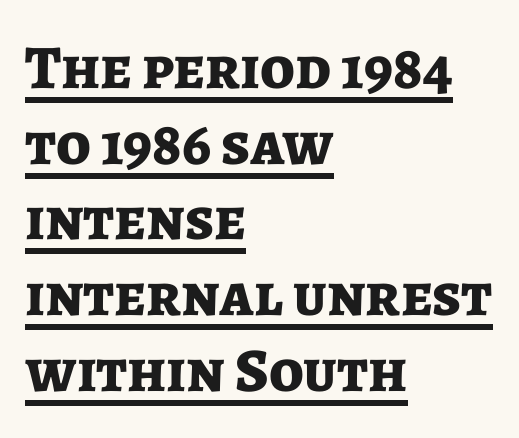
Q: Is the text bold? A: Yes.
Q: Is the text italic (slanted)? A: No, it is upright.
Q: Is the typeface a serif or a sans-serif typeface? A: Sans-serif.
Q: Is the text underlined? A: Yes.
Q: How is the paragraph aligned? A: Left-aligned.
Q: Is the spacing between letters normal or unusually wide? A: Normal.
Q: Width (condensed, normal, or wide)? A: Normal.
Q: Stroke contrast? A: Low.
Q: x-height? A: Medium.
Q: Monospaced? A: No.
